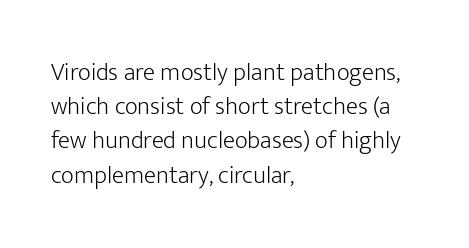
Q: Is the text bold? A: No.
Q: Is the text italic (slanted)? A: No, it is upright.
Q: Is the text underlined? A: No.
Q: How is the paragraph aligned? A: Left-aligned.
Q: Is the spacing between letters normal or unusually wide? A: Normal.
Q: Is the spacing between lines tight, normal or loose? A: Normal.
